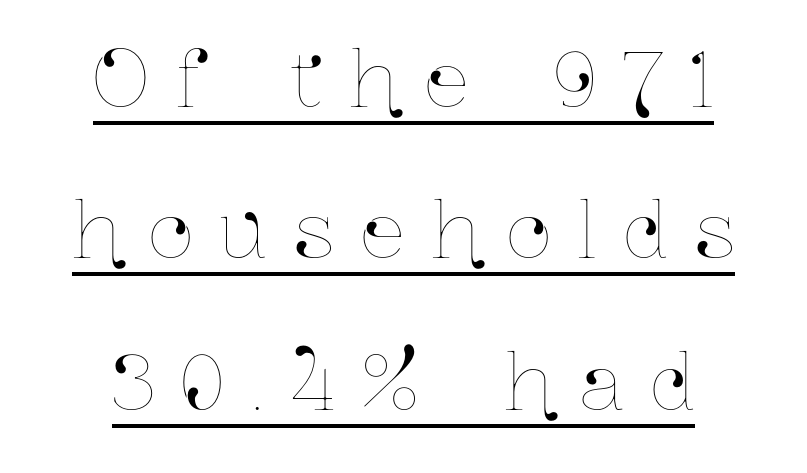
These lines have a slow, spaced-out rhythm from letter to letter. The rendering uses a large line-height, opening up the rows. Tall strokes in this sample are plumb rather than angled. The letters advance in unequal steps, a hallmark of proportional type. Leftover space on each line is divided equally before and after the words. Compared with undecorated copy, this sample adds a rule below the words.
